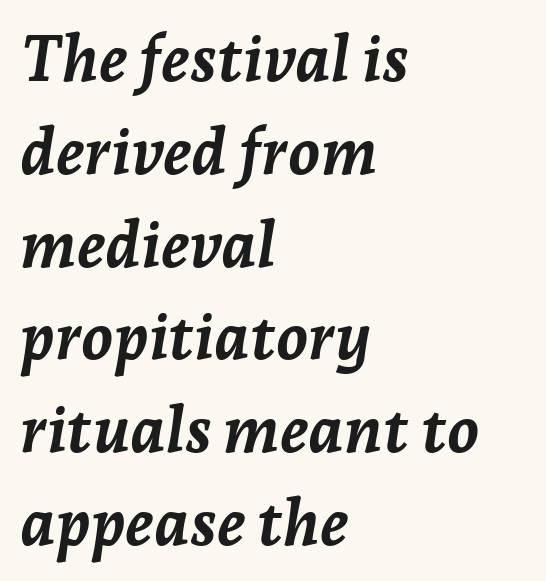
Q: Is the text bold? A: Yes.
Q: Is the text italic (slanted)? A: Yes, it leans right by about 7 degrees.
Q: Is the text underlined? A: No.
Q: How is the paragraph aligned? A: Left-aligned.
Q: Is the spacing between letters normal or unusually wide? A: Normal.
Q: Is the spacing between lines tight, normal or loose? A: Normal.
Q: Width (condensed, normal, or wide)? A: Normal.
Q: Stroke contrast? A: Low.
Q: x-height? A: Medium.
Q: Monospaced? A: No.
